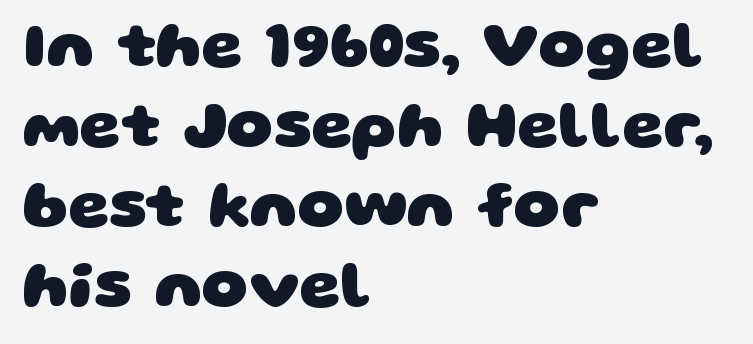
Q: Is the text bold? A: Yes.
Q: Is the typeface a serif or a sans-serif typeface? A: Sans-serif.
Q: Is the text underlined? A: No.
Q: How is the paragraph aligned? A: Left-aligned.
Q: Is the spacing between letters normal or unusually wide? A: Normal.
Q: Width (condensed, normal, or wide)? A: Wide.
Q: Stroke contrast? A: Low.
Q: x-height? A: Large.
Q: Monospaced? A: No.
